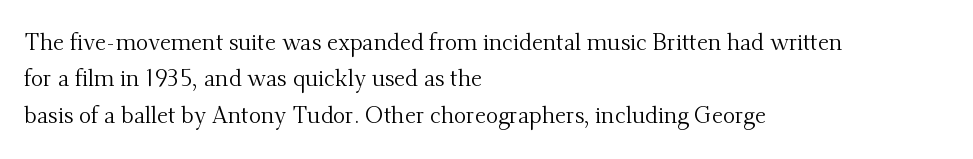
Q: Is the text bold? A: No.
Q: Is the text italic (slanted)? A: No, it is upright.
Q: Is the text underlined? A: No.
Q: How is the paragraph aligned? A: Left-aligned.
Q: Is the spacing between letters normal or unusually wide? A: Normal.
Q: Is the spacing between lines tight, normal or loose? A: Normal.
